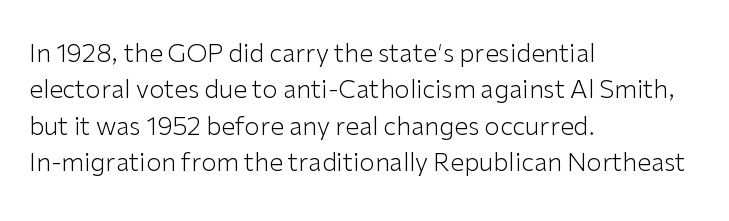
In terms of posture, this sample is upright. The passage shown has conventional tracking throughout. The zone under the glyphs is completely vacant. The lines are quadded left. These glyphs show unthickened strokes, regular width or finer. Rows of type keep a routine distance in the vertical direction.
